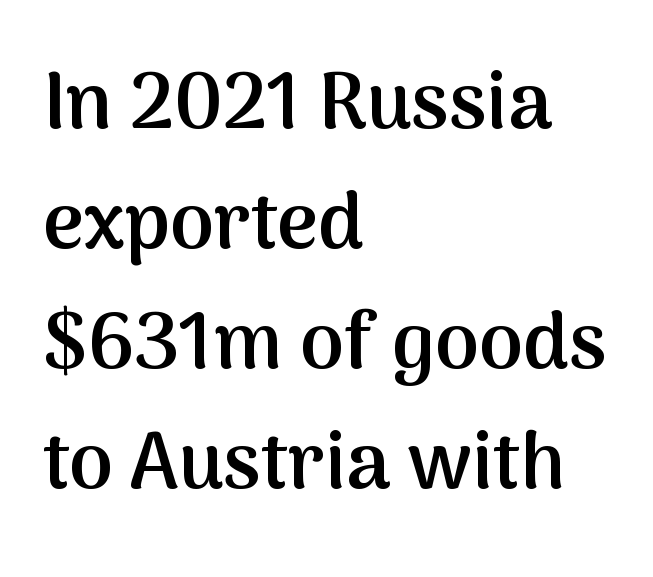
Q: Is the text bold? A: Semi-bold.
Q: Is the text italic (slanted)? A: No, it is upright.
Q: Is the typeface a serif or a sans-serif typeface? A: Sans-serif.
Q: Is the text underlined? A: No.
Q: How is the paragraph aligned? A: Left-aligned.
Q: Is the spacing between letters normal or unusually wide? A: Normal.
Q: Is the spacing between lines tight, normal or loose? A: Normal.
Q: Width (condensed, normal, or wide)? A: Normal.
Q: Stroke contrast? A: Medium.
Q: x-height? A: Medium.
Q: Monospaced? A: No.
